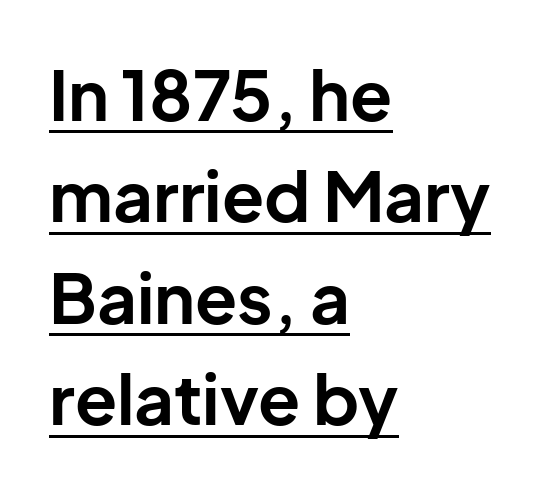
The image shows 69 px bold sans-serif type, upright; set left-aligned, normal line spacing (1.47x), normal letter spacing, underlined; low stroke contrast and a medium x-height.
